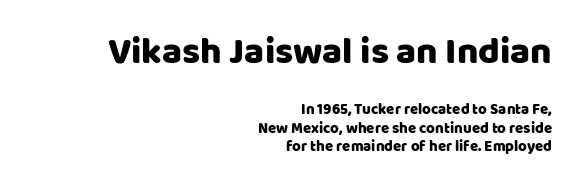
Q: Is the text italic (slanted)? A: No, it is upright.
Q: Is the typeface a serif or a sans-serif typeface? A: Sans-serif.
Q: Is the text underlined? A: No.
Q: How is the paragraph aligned? A: Right-aligned.
Q: Is the spacing between letters normal or unusually wide? A: Normal.
Q: Which block of text is set in a larger size, the first (top) or the second (bottom)? A: The first (top) one.
Q: Width (condensed, normal, or wide)? A: Normal.
Q: Stroke contrast? A: Low.
Q: x-height? A: Large.
Q: Monospaced? A: No.
